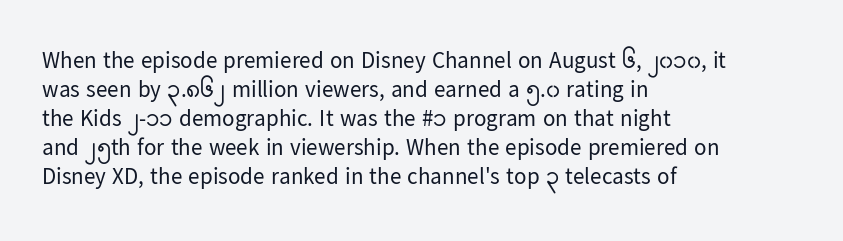
Q: Is the text bold? A: No.
Q: Is the text italic (slanted)? A: No, it is upright.
Q: Is the text underlined? A: No.
Q: How is the paragraph aligned? A: Left-aligned.
Q: Is the spacing between letters normal or unusually wide? A: Normal.
Q: Is the spacing between lines tight, normal or loose? A: Normal.
